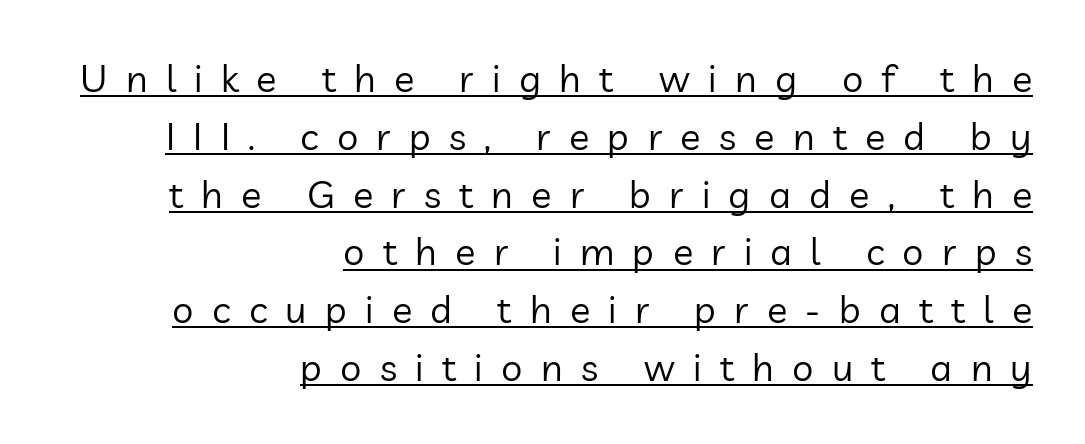
{"serif": "no", "italic": "no", "bold": "no", "weight": "regular", "width": "normal", "stroke_contrast": "low", "x_height": "medium", "monospaced": "no", "underline": "yes", "align": "right", "line_spacing": "normal", "line_spacing_ratio": 1.52, "letter_spacing": "wide", "letter_spacing_em": 0.48, "glyph_px": 38}
